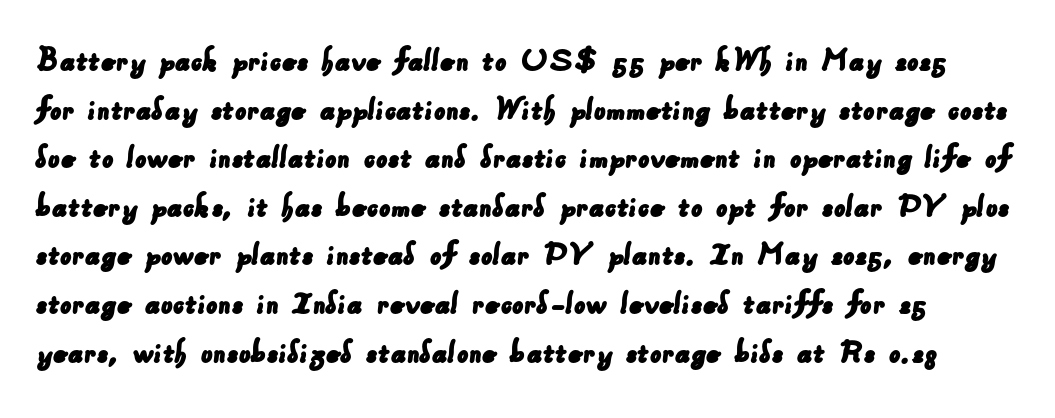
This sample has the flowing, uneven cadence of proportional lettering. Each letter's strokes conclude bluntly, with no projecting serifs. The passage shown has conventional tracking throughout. The rendering uses a moderate line-height, typical for paragraphs.
